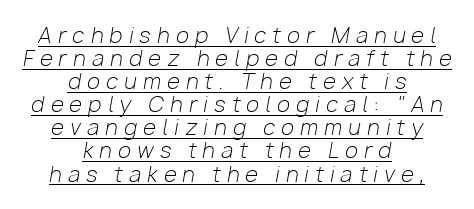
Q: Is the text bold? A: No.
Q: Is the text italic (slanted)? A: Yes, it leans right by about 10 degrees.
Q: Is the text underlined? A: Yes.
Q: How is the paragraph aligned? A: Centered.
Q: Is the spacing between letters normal or unusually wide? A: Unusually wide.
Q: Is the spacing between lines tight, normal or loose? A: Tight.
